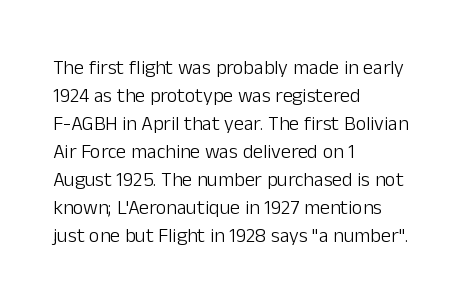
Q: Is the text bold? A: No.
Q: Is the text italic (slanted)? A: No, it is upright.
Q: Is the text underlined? A: No.
Q: How is the paragraph aligned? A: Left-aligned.
Q: Is the spacing between letters normal or unusually wide? A: Normal.
Q: Is the spacing between lines tight, normal or loose? A: Normal.
